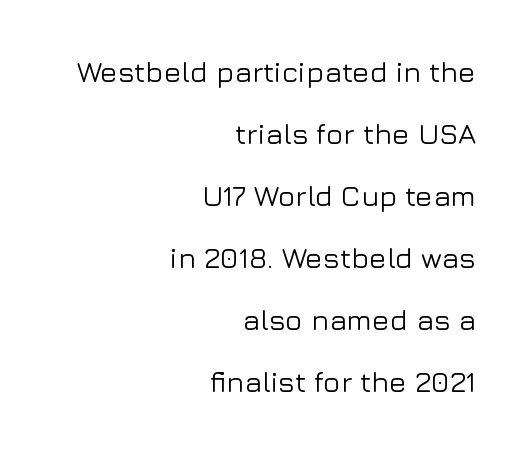
The image shows 29 px sans-serif type, upright; set right-aligned, loose line spacing (2.14x), normal letter spacing, not underlined; low stroke contrast and a medium x-height.
